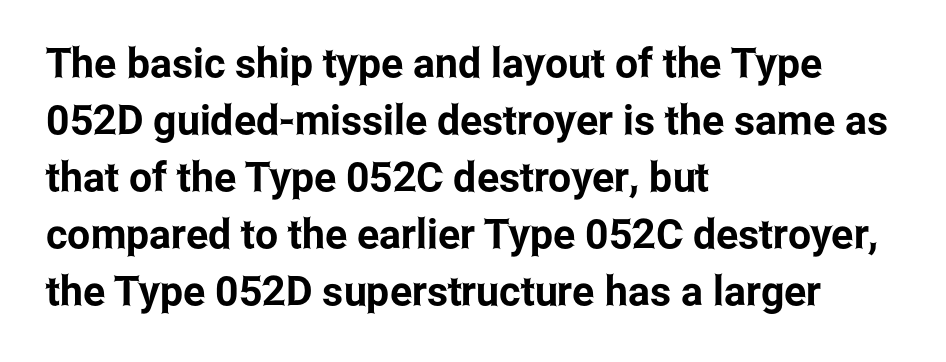
{"serif": "no", "italic": "no", "width": "condensed", "stroke_contrast": "low", "x_height": "medium", "monospaced": "no", "underline": "no", "align": "left", "line_spacing": "normal", "line_spacing_ratio": 1.39, "letter_spacing": "normal", "letter_spacing_em": 0.0, "glyph_px": 41}
